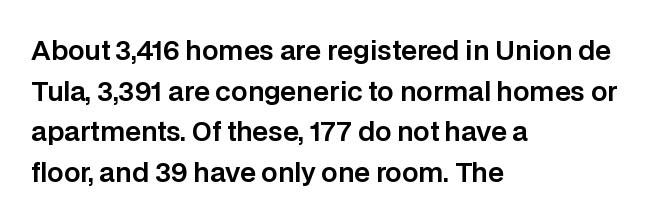
The image shows 26 px text type, upright; set left-aligned, normal line spacing (1.56x), normal letter spacing, not underlined.
